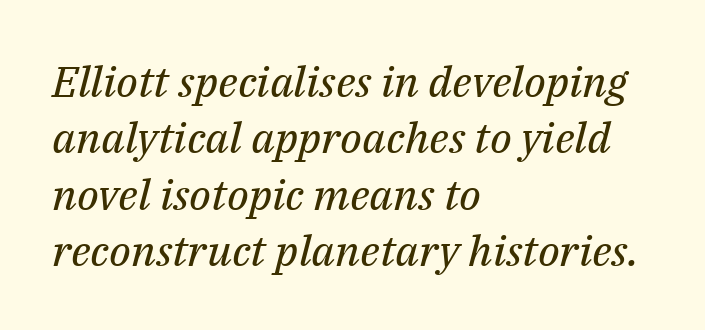
Q: Is the text bold? A: No.
Q: Is the text italic (slanted)? A: Yes, it leans right by about 14 degrees.
Q: Is the typeface a serif or a sans-serif typeface? A: Serif.
Q: Is the text underlined? A: No.
Q: How is the paragraph aligned? A: Left-aligned.
Q: Is the spacing between letters normal or unusually wide? A: Normal.
Q: Is the spacing between lines tight, normal or loose? A: Normal.
Q: Width (condensed, normal, or wide)? A: Normal.
Q: Stroke contrast? A: Medium.
Q: x-height? A: Medium.
Q: Monospaced? A: No.
